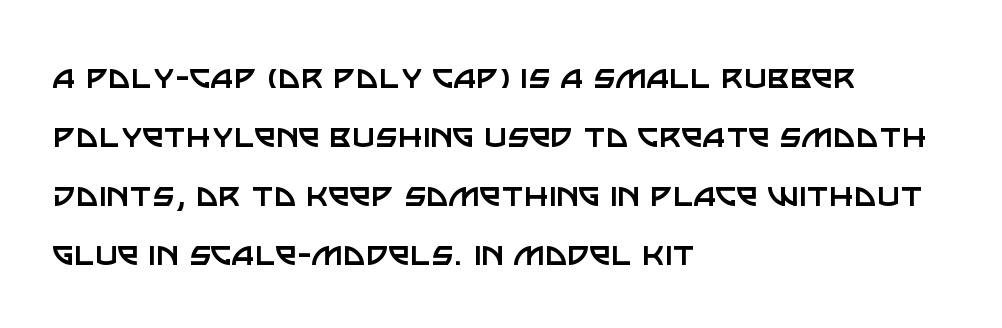
{"serif": "no", "italic": "no", "bold": "no", "weight": "regular", "width": "normal", "stroke_contrast": "low", "x_height": "large", "monospaced": "no", "underline": "no", "align": "left", "line_spacing": "normal", "line_spacing_ratio": 1.51, "letter_spacing": "normal", "letter_spacing_em": 0.0, "glyph_px": 39}
